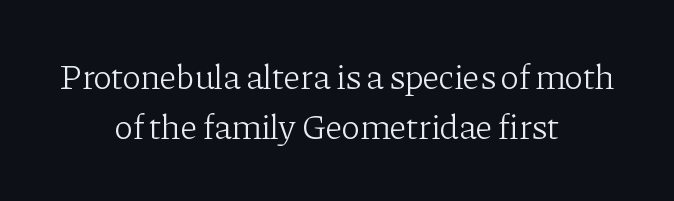
Looks like regular typesetting: each glyph gets only the width it needs. Underlining? Definitely not there. The rendering uses a moderate line-height, typical for paragraphs. No extra ink here — the face is not bold.
